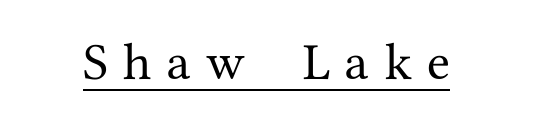
{"serif": "yes", "italic": "no", "width": "normal", "stroke_contrast": "medium", "x_height": "medium", "monospaced": "no", "underline": "yes", "letter_spacing": "wide", "letter_spacing_em": 0.3, "glyph_px": 52}
